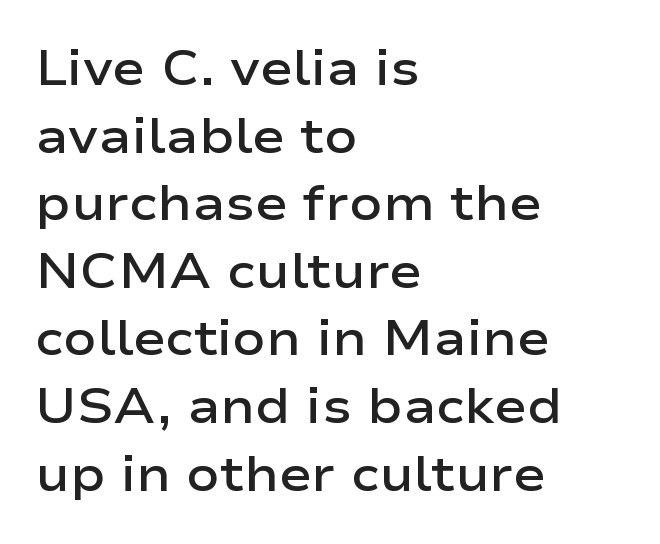
The face used here is a semibold: visibly heavier than regular, lighter than bold. Check where the strokes stop: nothing finishes them off — pure sans. The axis of the letterforms is exactly vertical. Teacher's note: observe the even left margin — that is flush-left alignment. Interline gaps are of average width in this sample.
